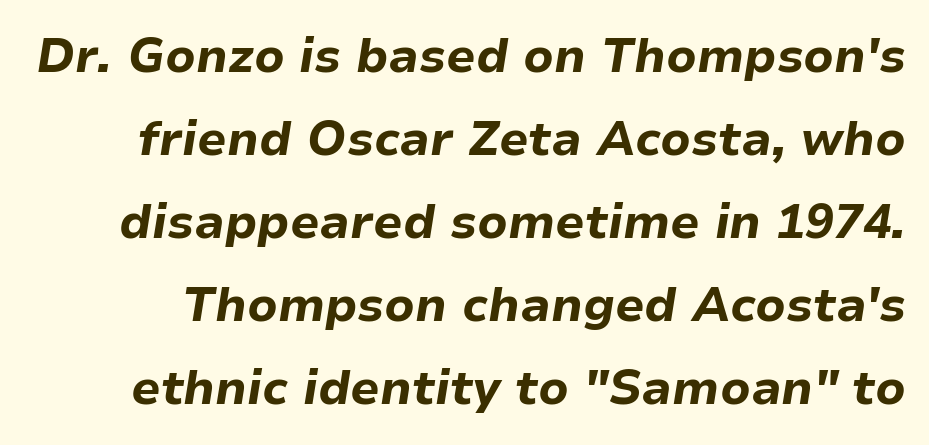
Q: Is the text bold? A: Yes.
Q: Is the text italic (slanted)? A: Yes, it leans right by about 9 degrees.
Q: Is the text underlined? A: No.
Q: Is the spacing between letters normal or unusually wide? A: Normal.
Q: Width (condensed, normal, or wide)? A: Normal.
Q: Stroke contrast? A: Low.
Q: x-height? A: Medium.
Q: Monospaced? A: No.
